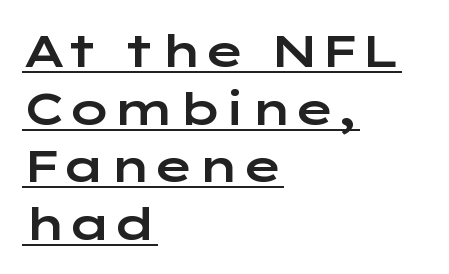
Nothing unusual about the tracking: characters are spaced as the font intends. Layout note: lines flush left. Characters remain perfectly vertical along every line. These lines are rendered in a variable-pitch font. This is sans-serif lettering, the kind often seen on screens and signage.
